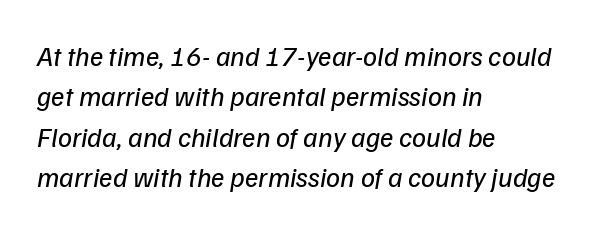
Stroke mass is kept to a normal reading level or below. Letters rest on an invisible, unmarked baseline. Does the leading feel generous? No, just average. Is the letter spacing exaggerated? No — it looks like the ordinary default.
